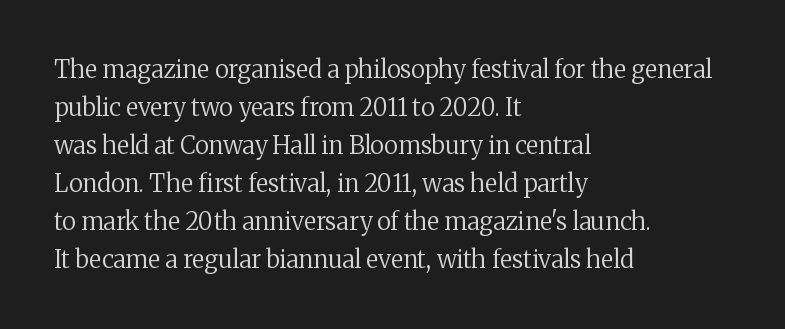
Caption: standard tracking, unaltered. How would I describe the line gaps? Plain and ordinary. Notice how the stems are strictly vertical — no italics here. The typeface has the unassuming heft of standard copy or less. The lines are quadded left.
